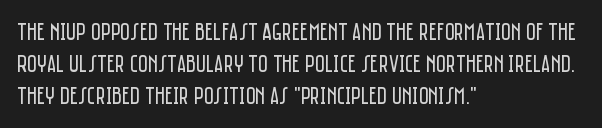
The strip under each line holds only bare page. You could call the tracking neutral — neither tight nor loose. Where is the straight margin? On the left. Upright lettering throughout. The weight tops out at a normal text grade.
